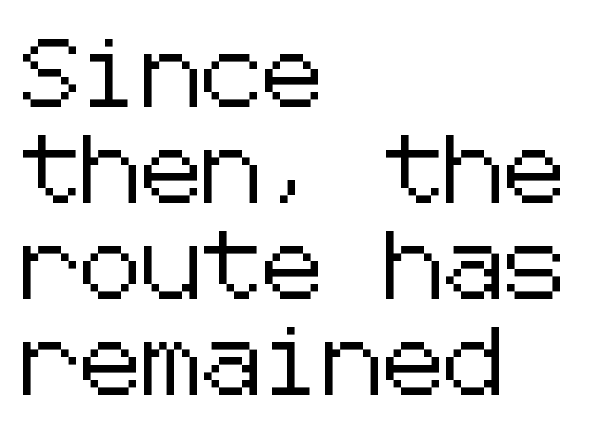
The image shows 68 px sans-serif type, upright; set left-aligned, normal line spacing (1.41x), normal letter spacing, not underlined; low stroke contrast and a medium x-height.
